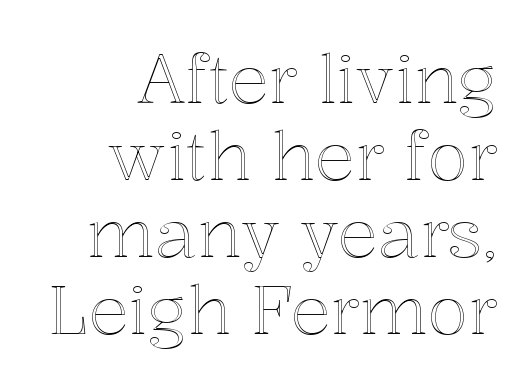
The image shows 67 px text type, upright; set right-aligned, tight line spacing (1.15x), normal letter spacing, not underlined; a medium x-height.
